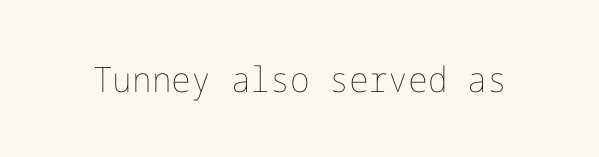
The image shows 35 px thin type, upright; set normal letter spacing, not underlined; low stroke contrast and a medium x-height.
